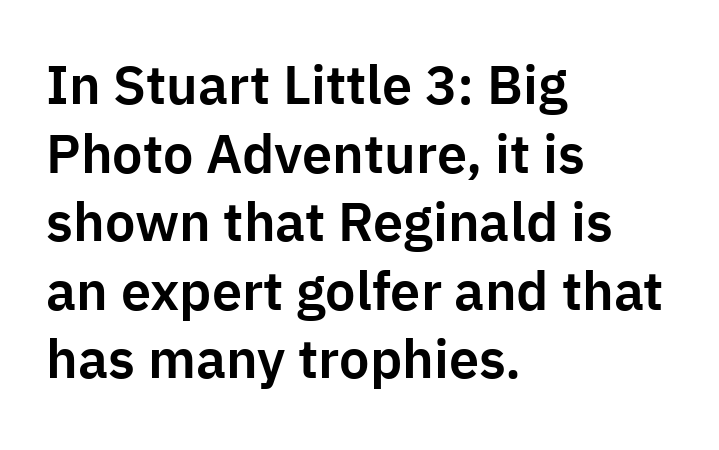
{"serif": "no", "italic": "no", "width": "normal", "stroke_contrast": "low", "x_height": "medium", "monospaced": "no", "underline": "no", "align": "left", "line_spacing": "normal", "line_spacing_ratio": 1.27, "letter_spacing": "normal", "letter_spacing_em": 0.0, "glyph_px": 54}
